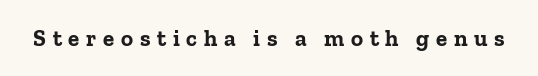
Q: Is the text bold? A: Yes.
Q: Is the text italic (slanted)? A: No, it is upright.
Q: Is the text underlined? A: No.
Q: Is the spacing between letters normal or unusually wide? A: Unusually wide.
